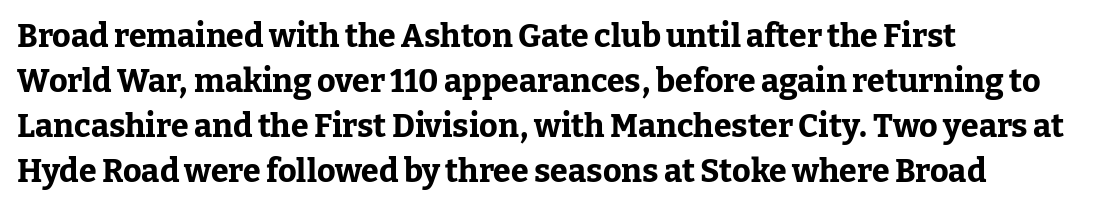
{"serif": "yes", "italic": "no", "bold": "yes", "weight": "bold", "width": "normal", "stroke_contrast": "low", "x_height": "medium", "monospaced": "no", "underline": "no", "align": "left", "line_spacing": "normal", "line_spacing_ratio": 1.41, "letter_spacing": "normal", "letter_spacing_em": 0.0, "glyph_px": 32}
